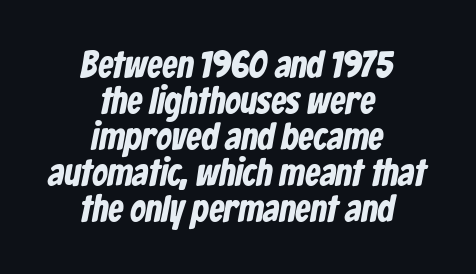
{"serif": "no", "width": "condensed", "stroke_contrast": "low", "x_height": "medium", "monospaced": "no", "underline": "no", "align": "center", "line_spacing": "tight", "line_spacing_ratio": 0.95, "letter_spacing": "normal", "letter_spacing_em": 0.0, "glyph_px": 38}
